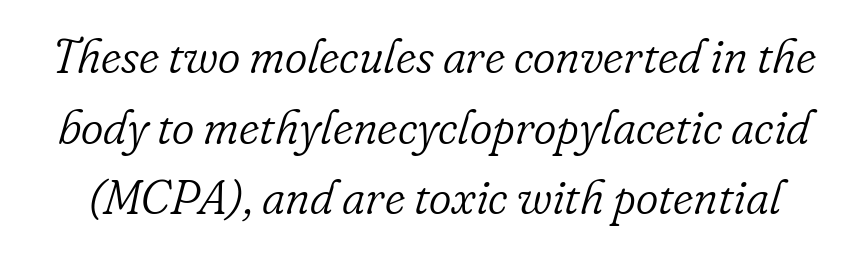
{"serif": "yes", "italic": "yes", "lean": "right", "slant_degrees": 16, "bold": "no", "weight": "light", "width": "normal", "stroke_contrast": "low", "x_height": "small", "monospaced": "no", "underline": "no", "line_spacing": "normal", "line_spacing_ratio": 1.47, "letter_spacing": "normal", "letter_spacing_em": 0.0, "glyph_px": 48}
